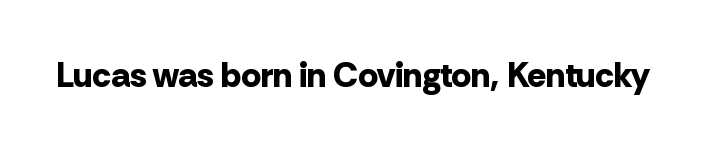
{"serif": "no", "italic": "no", "bold": "yes", "weight": "bold", "width": "normal", "stroke_contrast": "low", "x_height": "medium", "monospaced": "no", "underline": "no", "letter_spacing": "normal", "letter_spacing_em": 0.0, "glyph_px": 35}
